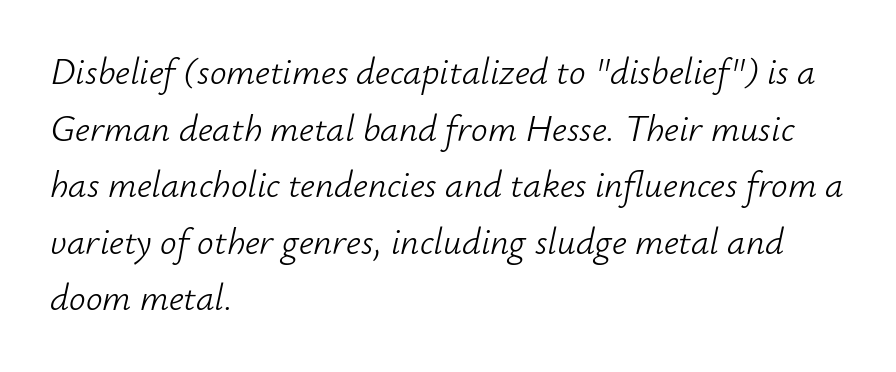
The image shows 37 px light type, italic (leaning right); set left-aligned, normal line spacing (1.53x), normal letter spacing, not underlined; low stroke contrast and a small x-height.
